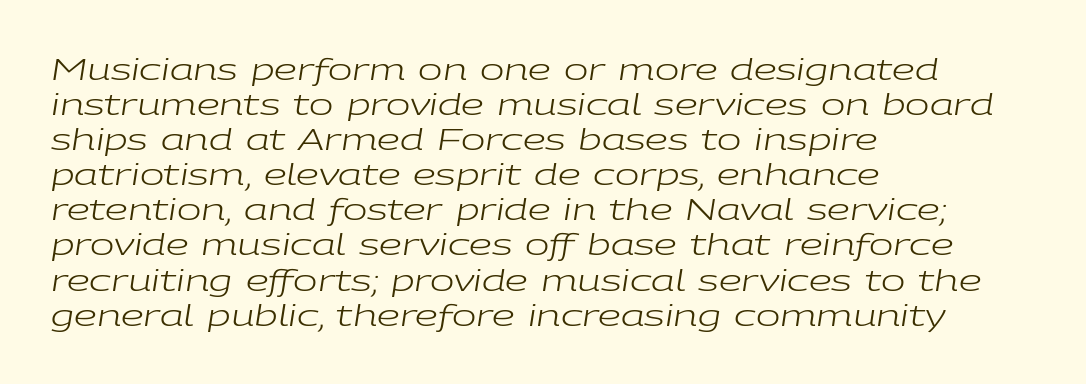
Q: Is the text bold? A: No.
Q: Is the text italic (slanted)? A: Yes, it leans right by about 9 degrees.
Q: Is the text underlined? A: No.
Q: How is the paragraph aligned? A: Left-aligned.
Q: Is the spacing between letters normal or unusually wide? A: Normal.
Q: Width (condensed, normal, or wide)? A: Wide.
Q: Stroke contrast? A: Low.
Q: x-height? A: Medium.
Q: Monospaced? A: No.
